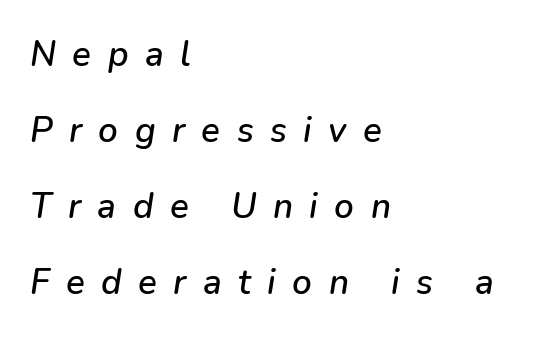
{"italic": "yes", "lean": "right", "slant_degrees": 9, "width": "normal", "stroke_contrast": "low", "x_height": "medium", "monospaced": "no", "underline": "no", "align": "left", "line_spacing": "loose", "line_spacing_ratio": 2.17, "letter_spacing": "wide", "letter_spacing_em": 0.47, "glyph_px": 35}
